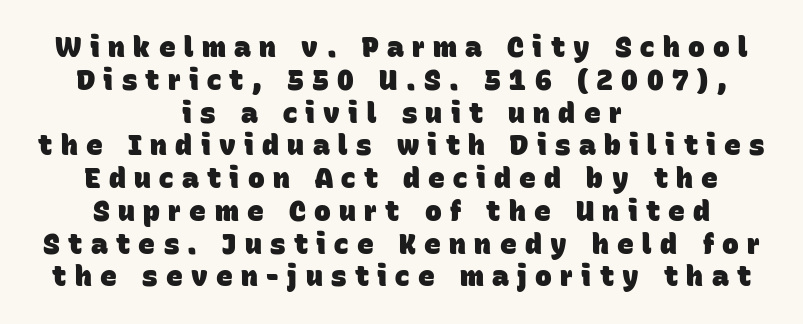
{"serif": "no", "bold": "yes", "weight": "heavy", "width": "normal", "stroke_contrast": "low", "x_height": "large", "monospaced": "no", "underline": "no", "align": "center", "line_spacing_ratio": 1.17, "letter_spacing": "wide", "letter_spacing_em": 0.3, "glyph_px": 28}
